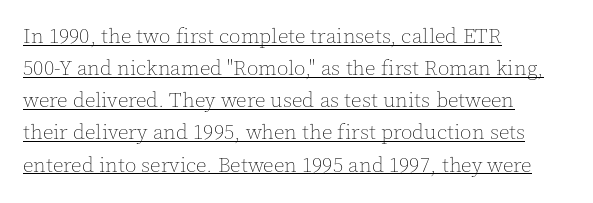
Q: Is the text bold? A: No.
Q: Is the text italic (slanted)? A: No, it is upright.
Q: Is the text underlined? A: Yes.
Q: How is the paragraph aligned? A: Left-aligned.
Q: Is the spacing between letters normal or unusually wide? A: Normal.
Q: Is the spacing between lines tight, normal or loose? A: Normal.
